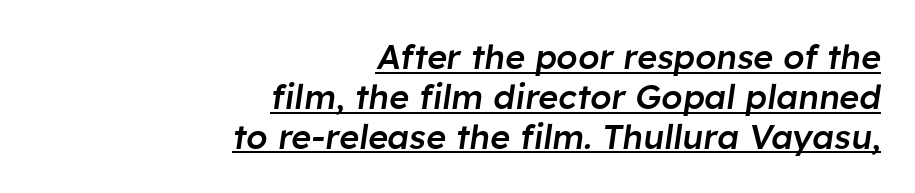
Q: Is the text bold? A: Semi-bold.
Q: Is the text italic (slanted)? A: Yes, it leans right by about 8 degrees.
Q: Is the text underlined? A: Yes.
Q: How is the paragraph aligned? A: Right-aligned.
Q: Is the spacing between letters normal or unusually wide? A: Normal.
Q: Width (condensed, normal, or wide)? A: Normal.
Q: Stroke contrast? A: Low.
Q: x-height? A: Medium.
Q: Monospaced? A: No.
